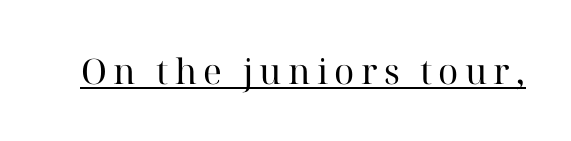
The image shows 35 px regular-weight serif type, upright; set underlined; high stroke contrast and a medium x-height.
